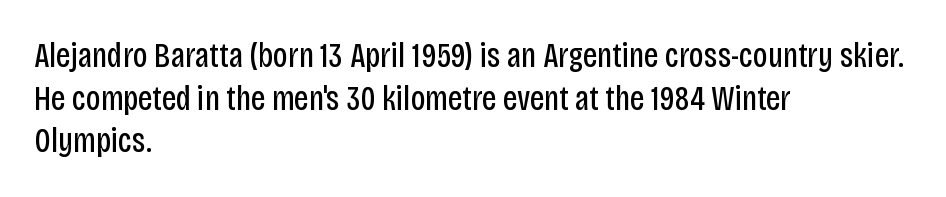
{"serif": "no", "italic": "no", "bold": "no", "weight": "regular", "width": "condensed", "stroke_contrast": "low", "x_height": "large", "monospaced": "no", "underline": "no", "align": "left", "line_spacing_ratio": 1.22, "letter_spacing": "normal", "letter_spacing_em": 0.0, "glyph_px": 35}
